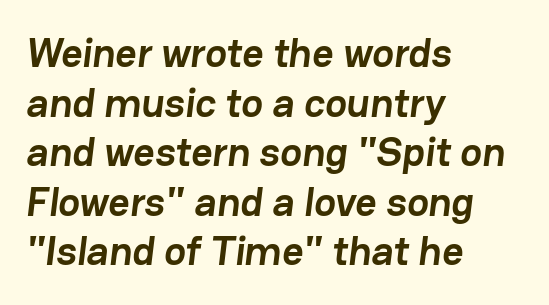
Q: Is the text bold? A: Yes.
Q: Is the typeface a serif or a sans-serif typeface? A: Sans-serif.
Q: Is the text underlined? A: No.
Q: How is the paragraph aligned? A: Left-aligned.
Q: Is the spacing between letters normal or unusually wide? A: Normal.
Q: Width (condensed, normal, or wide)? A: Normal.
Q: Stroke contrast? A: Low.
Q: x-height? A: Medium.
Q: Monospaced? A: No.
